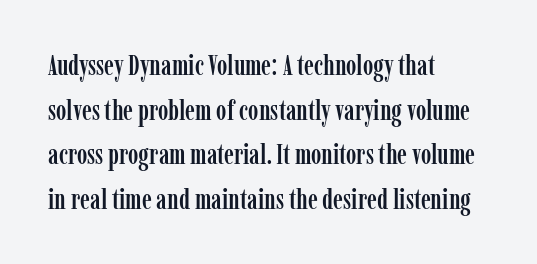
Q: Is the text italic (slanted)? A: No, it is upright.
Q: Is the typeface a serif or a sans-serif typeface? A: Serif.
Q: Is the text underlined? A: No.
Q: How is the paragraph aligned? A: Left-aligned.
Q: Is the spacing between letters normal or unusually wide? A: Normal.
Q: Is the spacing between lines tight, normal or loose? A: Normal.
Q: Width (condensed, normal, or wide)? A: Condensed.
Q: Stroke contrast? A: Low.
Q: x-height? A: Medium.
Q: Monospaced? A: No.
